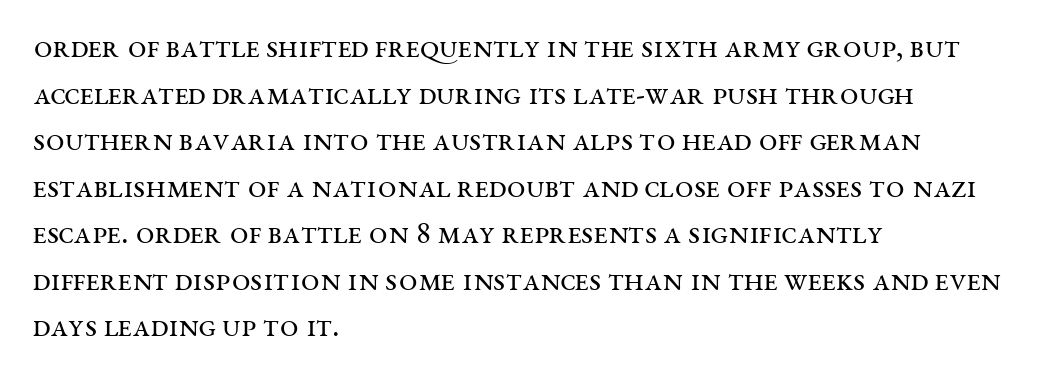
The image shows 33 px regular-weight, wide serif type, upright; set left-aligned, normal line spacing (1.41x), normal letter spacing, not underlined; medium stroke contrast and a large x-height.
